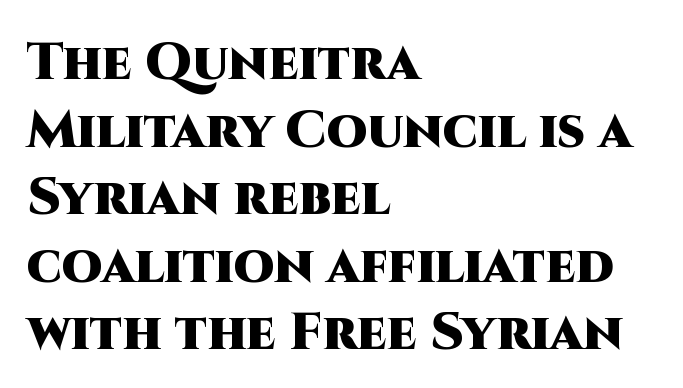
Q: Is the text bold? A: Yes.
Q: Is the text italic (slanted)? A: No, it is upright.
Q: Is the typeface a serif or a sans-serif typeface? A: Sans-serif.
Q: Is the text underlined? A: No.
Q: How is the paragraph aligned? A: Left-aligned.
Q: Is the spacing between letters normal or unusually wide? A: Normal.
Q: Is the spacing between lines tight, normal or loose? A: Normal.
Q: Width (condensed, normal, or wide)? A: Normal.
Q: Stroke contrast? A: High.
Q: x-height? A: Large.
Q: Monospaced? A: No.
